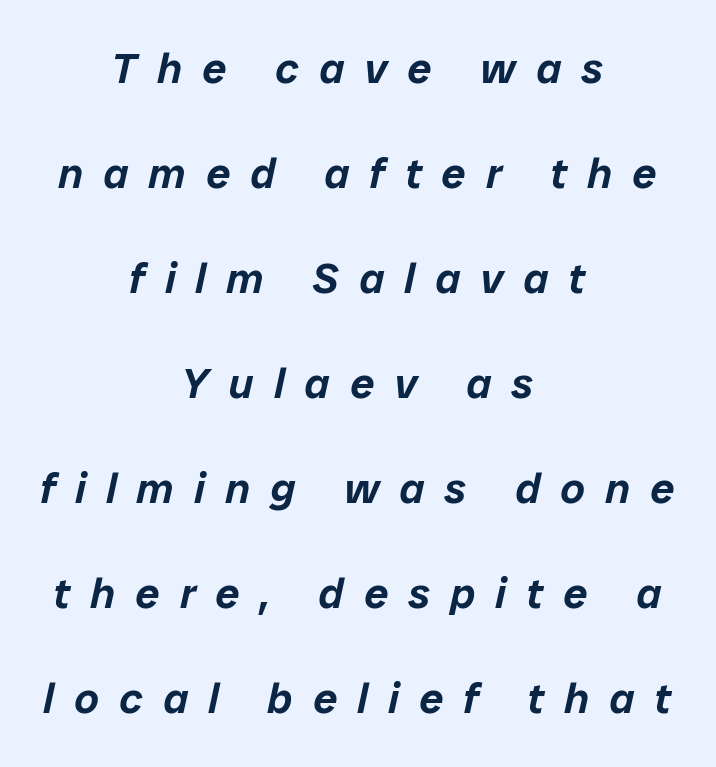
The image shows 43 px text type, italic (leaning right); set centered, loose line spacing (2.44x), unusually wide letter spacing (+0.47 em), not underlined; low stroke contrast and a medium x-height.
